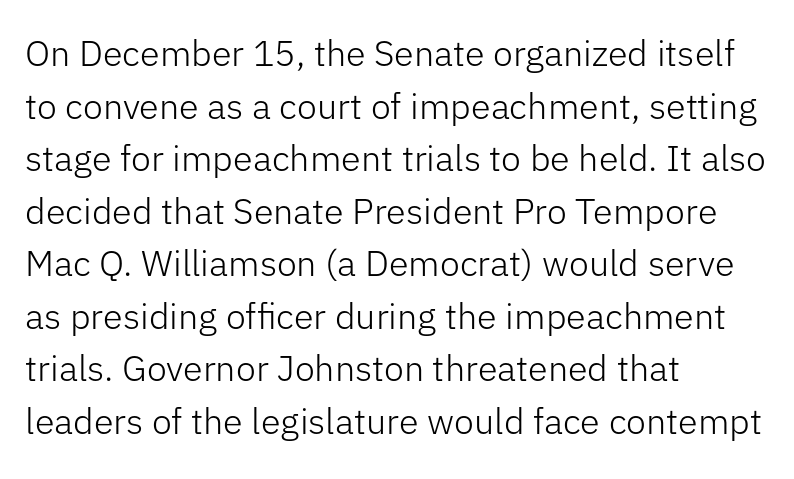
{"serif": "no", "italic": "no", "bold": "no", "weight": "light", "width": "normal", "stroke_contrast": "low", "x_height": "medium", "monospaced": "no", "underline": "no", "align": "left", "line_spacing": "normal", "line_spacing_ratio": 1.46, "letter_spacing": "normal", "letter_spacing_em": 0.0, "glyph_px": 36}
